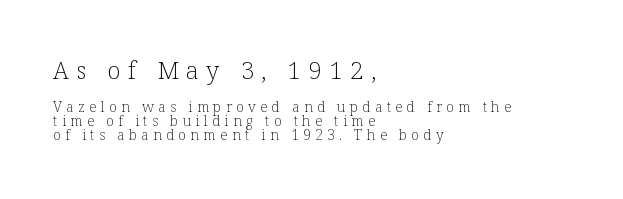
The image shows 24 px text type, upright; set left-aligned, tight line spacing (1.02x), unusually wide letter spacing (+0.31 em), not underlined; the first (top) block is 1.71x larger.
